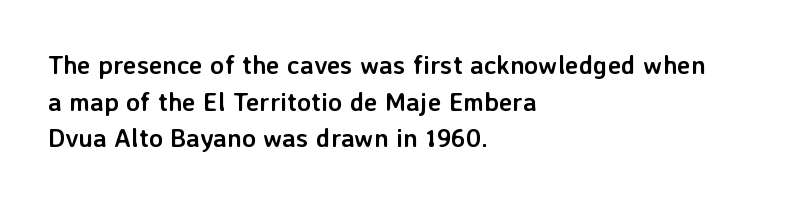
The image shows 26 px bold type, upright; set left-aligned, normal line spacing (1.41x), normal letter spacing, not underlined.
